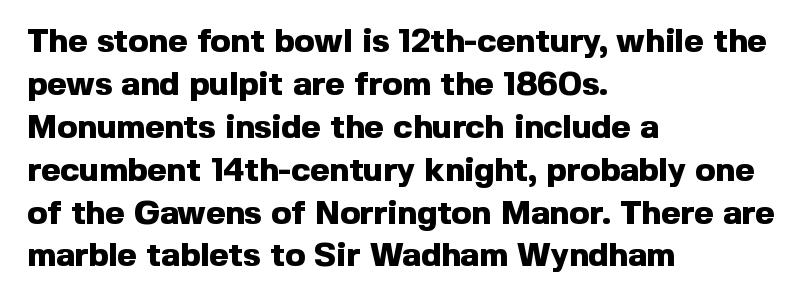
Q: Is the text bold? A: Yes.
Q: Is the text italic (slanted)? A: No, it is upright.
Q: Is the typeface a serif or a sans-serif typeface? A: Sans-serif.
Q: Is the text underlined? A: No.
Q: How is the paragraph aligned? A: Left-aligned.
Q: Is the spacing between letters normal or unusually wide? A: Normal.
Q: Is the spacing between lines tight, normal or loose? A: Normal.
Q: Width (condensed, normal, or wide)? A: Normal.
Q: x-height? A: Medium.
Q: Monospaced? A: No.
